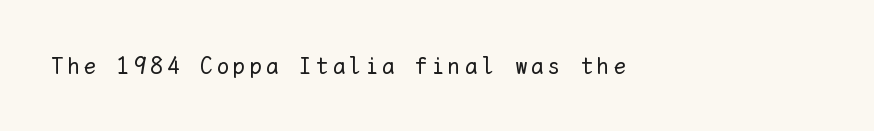
The space directly below the letters is spotless. No heavy texture on the line: the type isn't bold. A roman cut, with each character standing at attention. Every row of glyphs begins at an identical x-position on the left.
